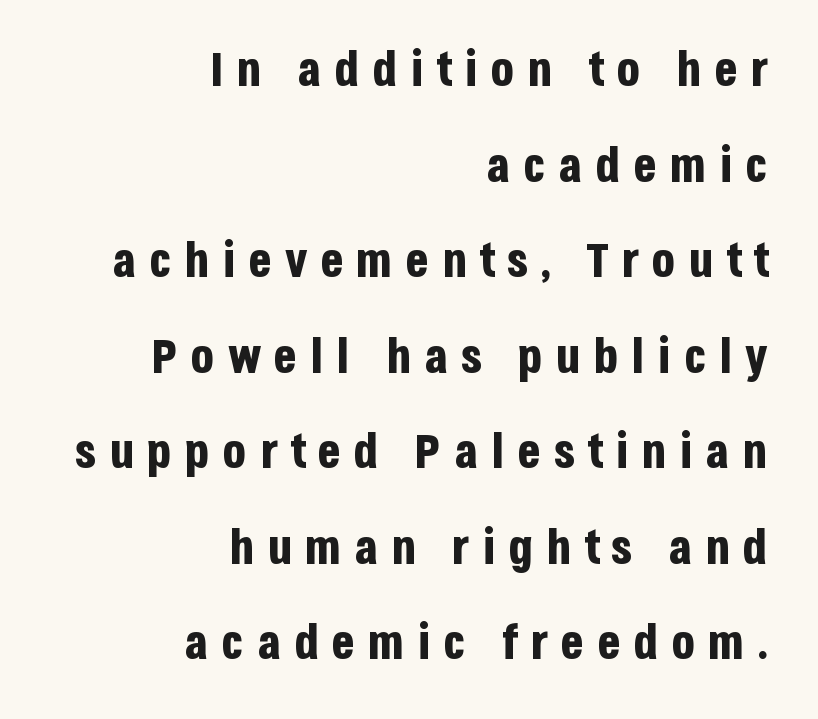
{"serif": "no", "italic": "no", "bold": "yes", "weight": "bold", "width": "condensed", "stroke_contrast": "low", "x_height": "large", "monospaced": "no", "underline": "no", "align": "right", "line_spacing": "loose", "line_spacing_ratio": 1.95, "letter_spacing": "wide", "letter_spacing_em": 0.25, "glyph_px": 49}
